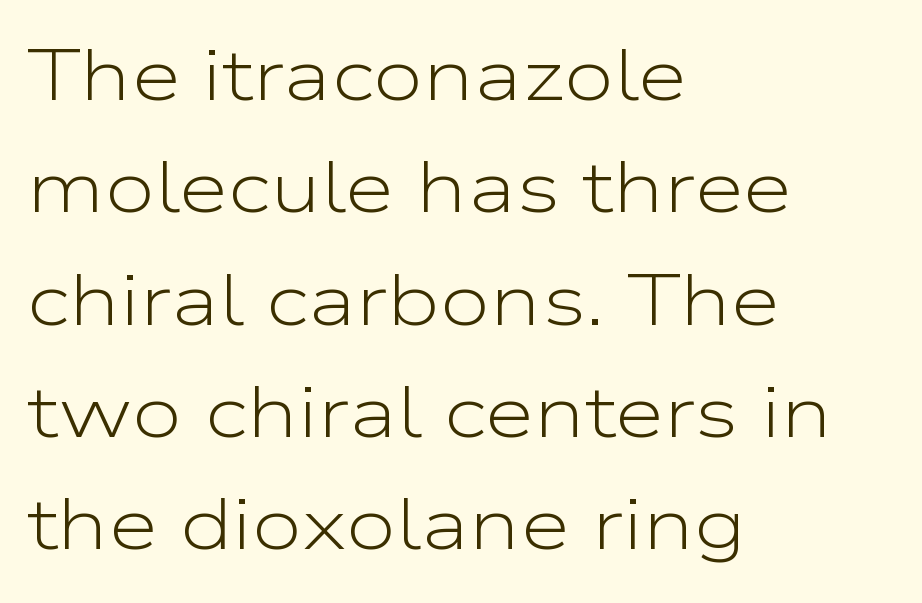
{"serif": "no", "italic": "no", "bold": "no", "weight": "light", "width": "wide", "stroke_contrast": "low", "x_height": "medium", "monospaced": "no", "underline": "no", "align": "left", "line_spacing": "normal", "line_spacing_ratio": 1.56, "letter_spacing": "normal", "letter_spacing_em": 0.0, "glyph_px": 72}
